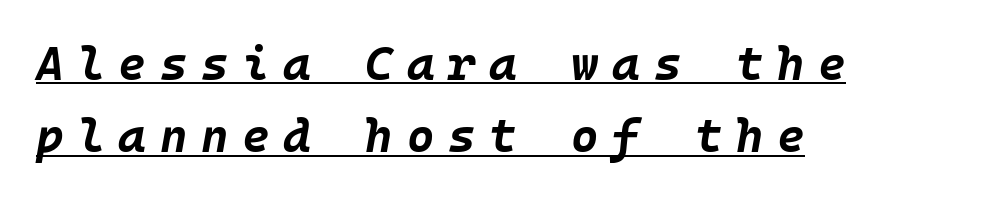
The image shows 47 px bold type, italic (leaning right); set left-aligned, normal line spacing (1.54x), unusually wide letter spacing (+0.29 em), underlined; low stroke contrast and a large x-height.
